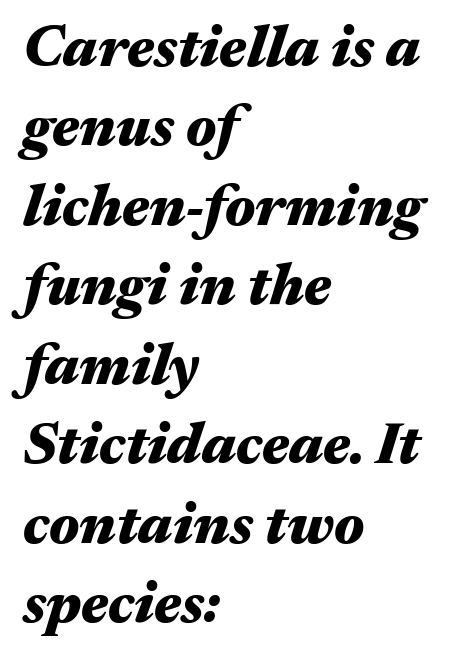
{"italic": "yes", "lean": "right", "slant_degrees": 17, "bold": "yes", "weight": "heavy", "width": "wide", "stroke_contrast": "medium", "x_height": "medium", "monospaced": "no", "underline": "no", "align": "left", "line_spacing": "normal", "line_spacing_ratio": 1.37, "letter_spacing": "normal", "letter_spacing_em": 0.0, "glyph_px": 58}
